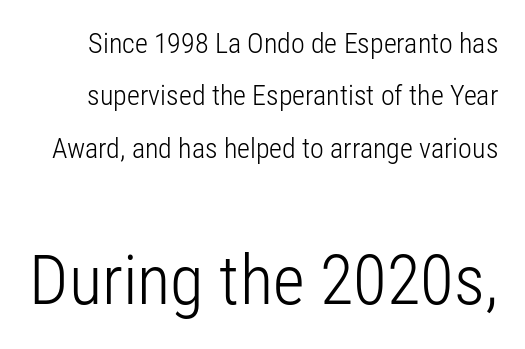
Q: Is the text bold? A: No.
Q: Is the text italic (slanted)? A: No, it is upright.
Q: Is the typeface a serif or a sans-serif typeface? A: Sans-serif.
Q: Is the text underlined? A: No.
Q: Is the spacing between letters normal or unusually wide? A: Normal.
Q: Which block of text is set in a larger size, the first (top) or the second (bottom)? A: The second (bottom) one.
Q: Width (condensed, normal, or wide)? A: Condensed.
Q: Stroke contrast? A: Low.
Q: x-height? A: Medium.
Q: Monospaced? A: No.
